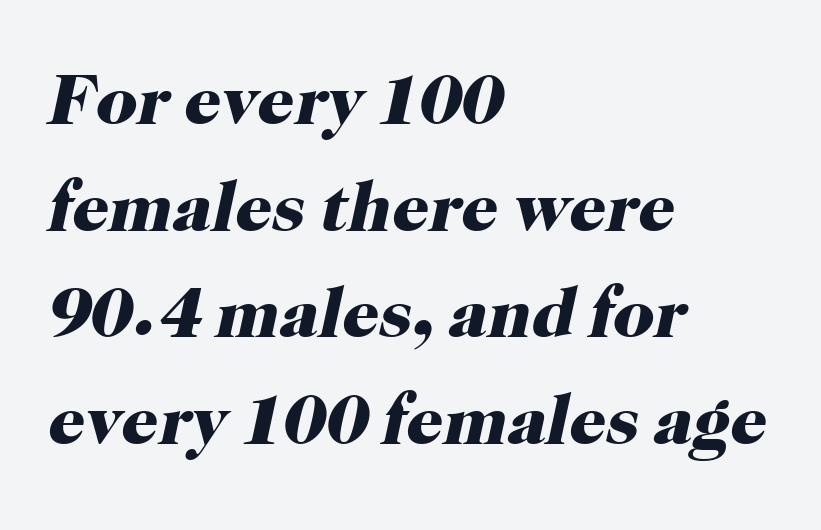
Q: Is the text bold? A: Yes.
Q: Is the text italic (slanted)? A: Yes, it leans right by about 12 degrees.
Q: Is the typeface a serif or a sans-serif typeface? A: Serif.
Q: Is the text underlined? A: No.
Q: How is the paragraph aligned? A: Left-aligned.
Q: Is the spacing between letters normal or unusually wide? A: Normal.
Q: Is the spacing between lines tight, normal or loose? A: Normal.
Q: Width (condensed, normal, or wide)? A: Normal.
Q: Stroke contrast? A: High.
Q: x-height? A: Medium.
Q: Monospaced? A: No.
